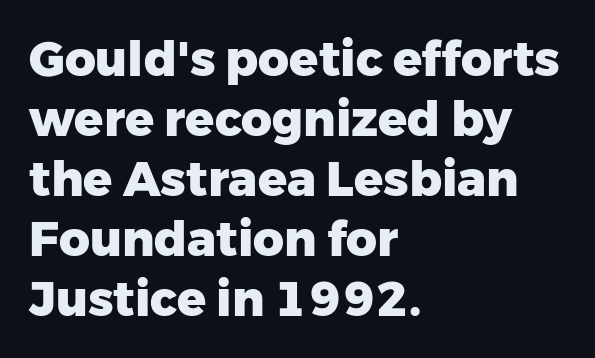
{"serif": "no", "italic": "no", "bold": "yes", "weight": "heavy", "width": "normal", "stroke_contrast": "low", "x_height": "medium", "monospaced": "no", "underline": "no", "align": "left", "line_spacing": "normal", "line_spacing_ratio": 1.25, "letter_spacing": "normal", "letter_spacing_em": 0.0, "glyph_px": 48}
